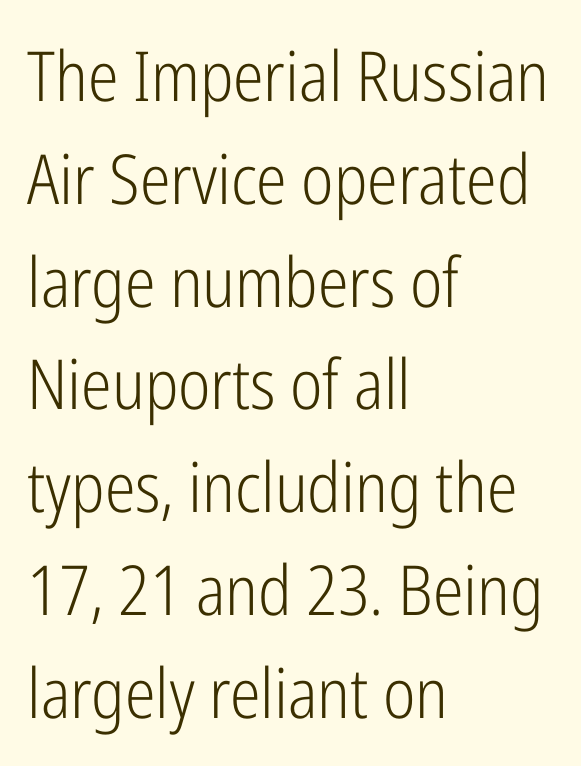
In terms of posture, this sample is upright. Successive baselines arrive at the customary interval. Characters follow at the spacing the type designer built in. The rendering uses natural spacing where letterforms have individual widths.
